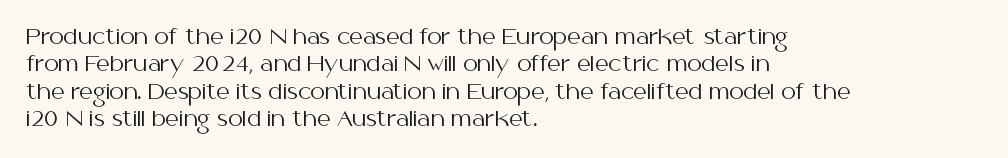
The image shows 21 px text type, upright; set left-aligned, normal line spacing (1.3x), normal letter spacing, not underlined.
